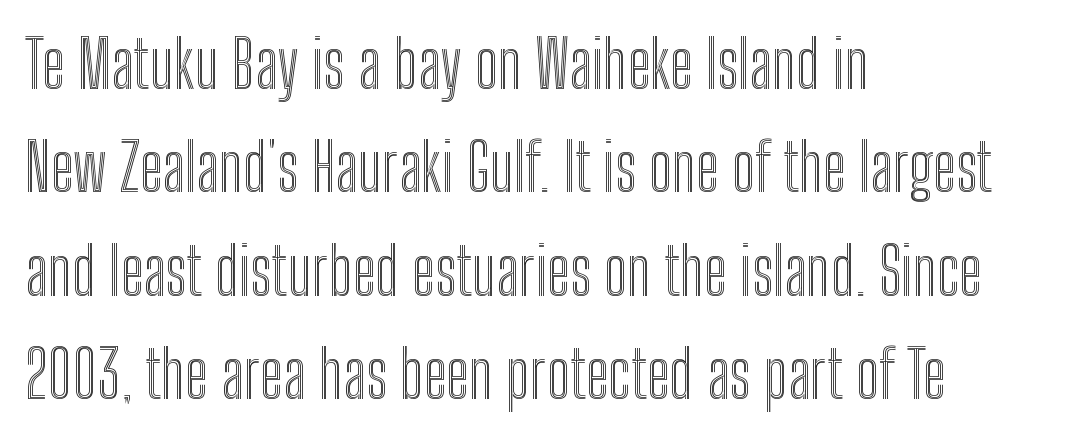
Q: Is the text italic (slanted)? A: No, it is upright.
Q: Is the text underlined? A: No.
Q: How is the paragraph aligned? A: Left-aligned.
Q: Is the spacing between letters normal or unusually wide? A: Normal.
Q: Is the spacing between lines tight, normal or loose? A: Normal.
Q: Width (condensed, normal, or wide)? A: Condensed.
Q: x-height? A: Medium.
Q: Monospaced? A: No.
